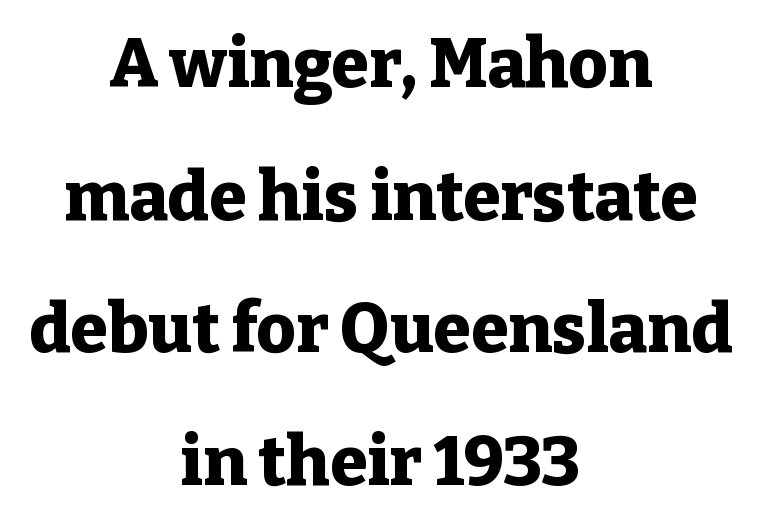
{"serif": "yes", "italic": "no", "bold": "yes", "weight": "heavy", "width": "normal", "stroke_contrast": "low", "x_height": "medium", "monospaced": "no", "underline": "no", "align": "center", "line_spacing": "loose", "line_spacing_ratio": 1.95, "letter_spacing": "normal", "letter_spacing_em": 0.0, "glyph_px": 68}
